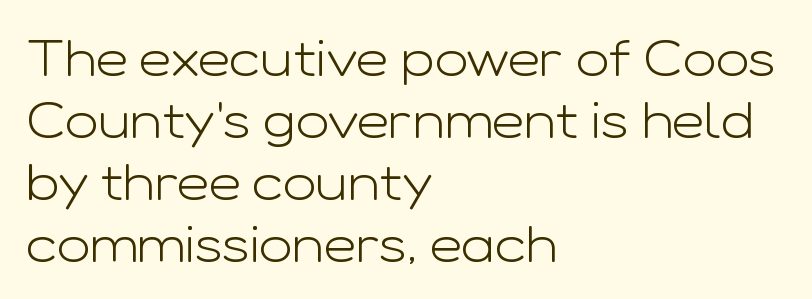
{"serif": "no", "italic": "no", "bold": "no", "weight": "light", "width": "wide", "stroke_contrast": "low", "x_height": "medium", "monospaced": "no", "underline": "no", "align": "left", "line_spacing_ratio": 1.24, "letter_spacing": "normal", "letter_spacing_em": 0.0, "glyph_px": 50}
